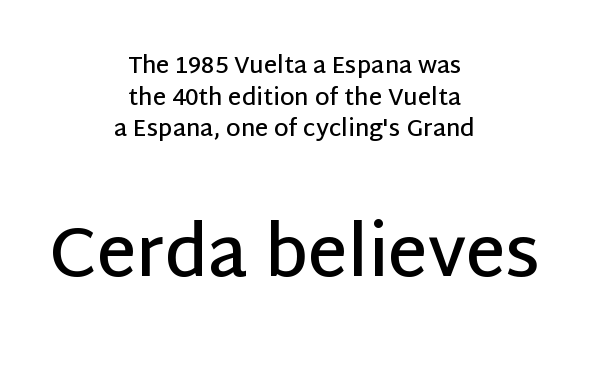
{"serif": "no", "italic": "no", "bold": "semi", "weight": "semibold", "width": "normal", "stroke_contrast": "low", "x_height": "large", "monospaced": "no", "underline": "no", "align": "center", "line_spacing": "normal", "line_spacing_ratio": 1.37, "letter_spacing": "normal", "letter_spacing_em": 0.0, "larger_block": "second", "size_ratio": 3.0, "glyph_px": 69}
